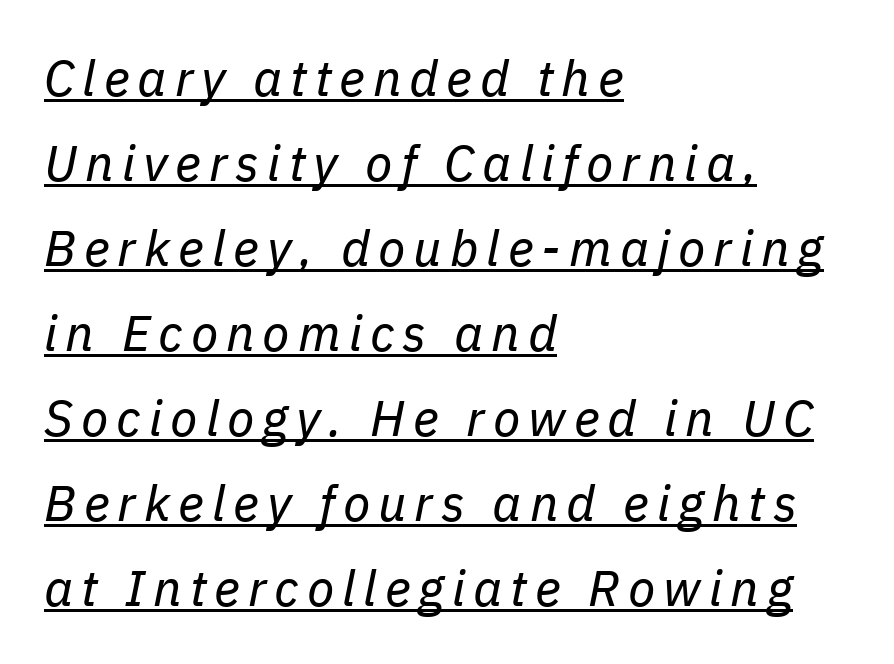
This rendering features underlined lettering. Regarding leading, the lines here are spaced in the standard way. You could not count columns in this text — the font is proportionally spaced. Leftover space on each line is placed entirely after the last word. The passage shown leans; its letterforms are oblique. Heaviness? Minimal to ordinary, like unemphasized prose.
